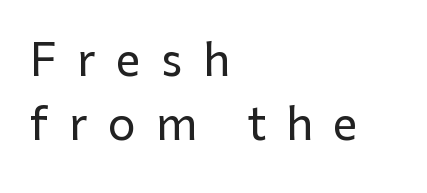
Q: Is the text italic (slanted)? A: No, it is upright.
Q: Is the typeface a serif or a sans-serif typeface? A: Sans-serif.
Q: Is the text underlined? A: No.
Q: How is the paragraph aligned? A: Left-aligned.
Q: Is the spacing between letters normal or unusually wide? A: Unusually wide.
Q: Is the spacing between lines tight, normal or loose? A: Normal.
Q: Width (condensed, normal, or wide)? A: Normal.
Q: Stroke contrast? A: Low.
Q: x-height? A: Medium.
Q: Monospaced? A: No.
